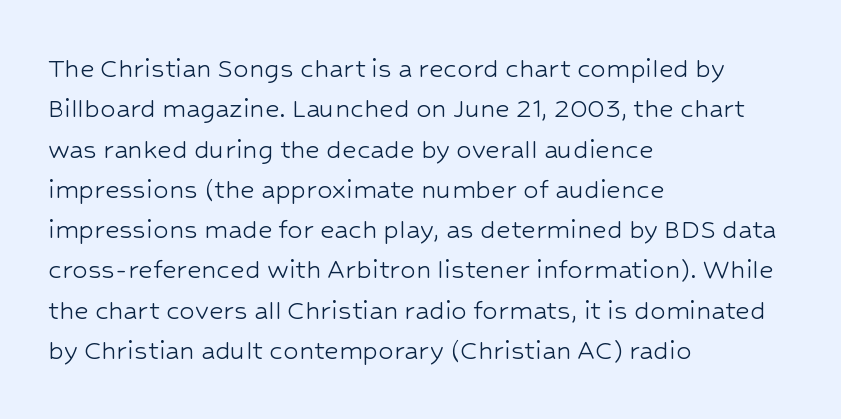
The image shows 31 px light sans-serif type, upright; set left-aligned, normal line spacing (1.3x), normal letter spacing, not underlined; low stroke contrast and a medium x-height.
